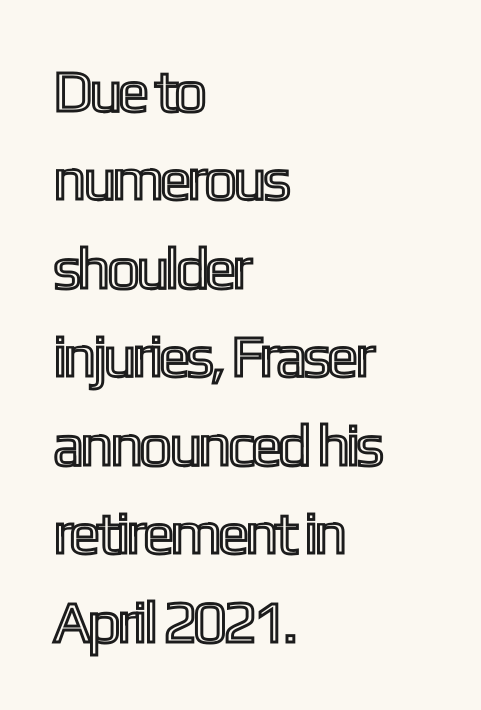
The image shows 59 px condensed type, upright; set left-aligned, normal line spacing (1.5x), normal letter spacing, not underlined; a medium x-height.
